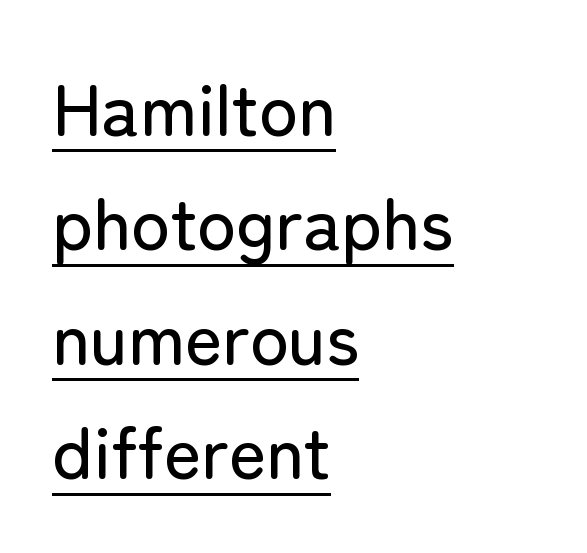
The text block is weighted toward the left margin, trailing off unevenly rightward. Evenly set lines give the paragraph a standard silhouette. No extra tracking has been applied to these lines. Varying glyph widths throughout — classic text-font behaviour. Students, observe the line beneath the letters — that is underlining.
